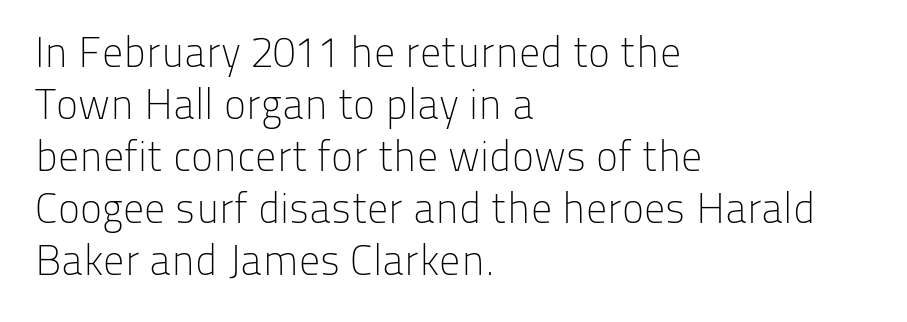
The image shows 42 px light sans-serif type, upright; set left-aligned, line spacing 1.24x, normal letter spacing, not underlined; low stroke contrast and a medium x-height.
